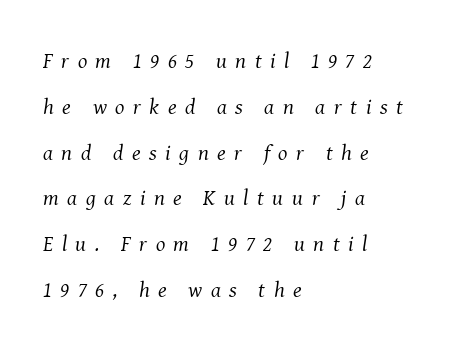
{"italic": "yes", "lean": "right", "slant_degrees": 8, "bold": "no", "underline": "no", "align": "left", "line_spacing": "loose", "line_spacing_ratio": 2.08, "letter_spacing": "wide", "letter_spacing_em": 0.39, "glyph_px": 22}
